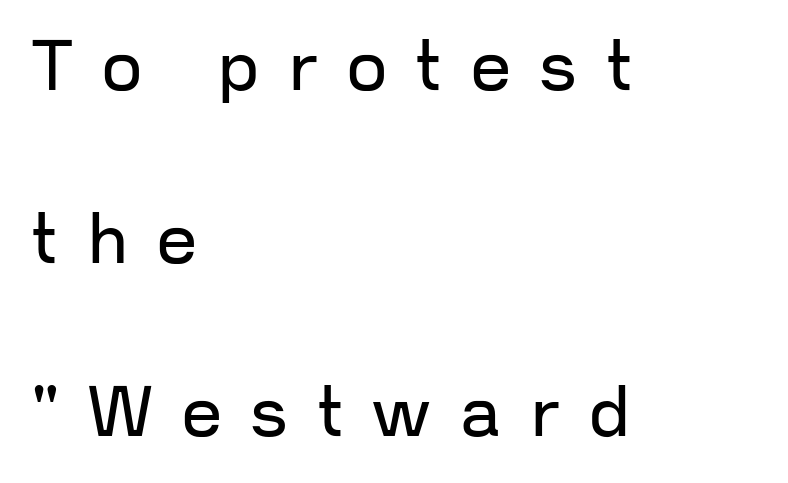
Q: Is the text bold? A: No.
Q: Is the text italic (slanted)? A: No, it is upright.
Q: Is the typeface a serif or a sans-serif typeface? A: Sans-serif.
Q: Is the text underlined? A: No.
Q: How is the paragraph aligned? A: Left-aligned.
Q: Is the spacing between letters normal or unusually wide? A: Unusually wide.
Q: Is the spacing between lines tight, normal or loose? A: Loose.
Q: Width (condensed, normal, or wide)? A: Normal.
Q: Stroke contrast? A: Low.
Q: x-height? A: Medium.
Q: Monospaced? A: No.
